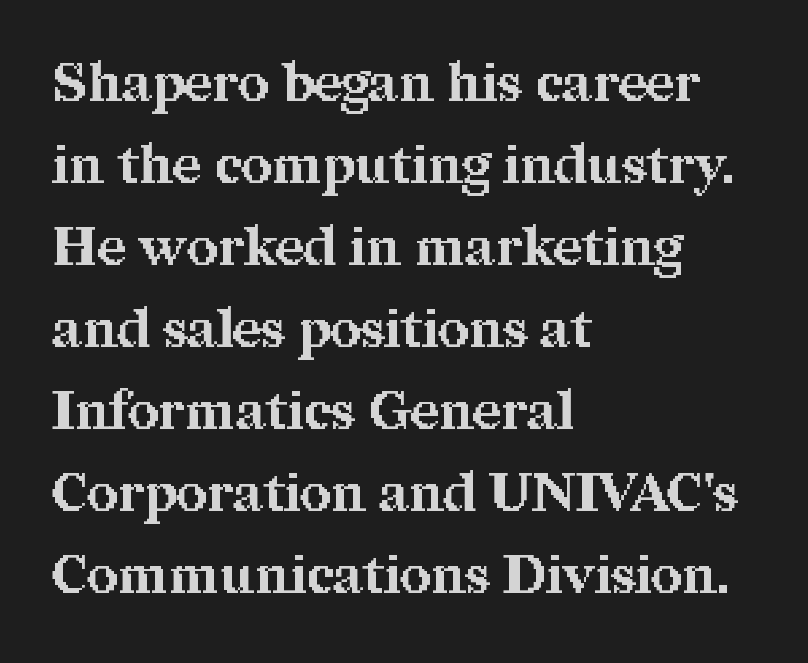
The image shows 54 px bold serif type, upright; set left-aligned, normal line spacing (1.52x), normal letter spacing, not underlined; medium stroke contrast and a medium x-height.
